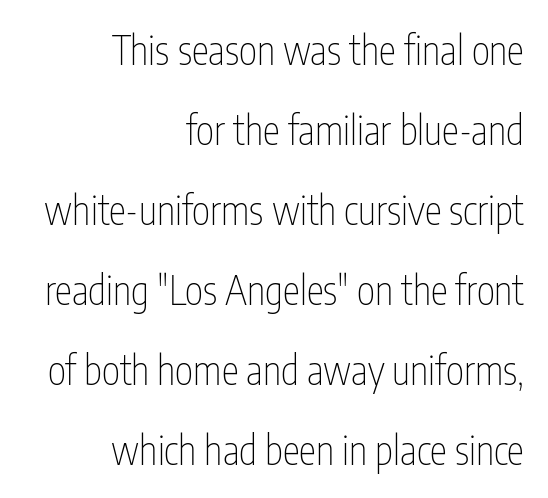
Q: Is the text bold? A: No.
Q: Is the text italic (slanted)? A: No, it is upright.
Q: Is the typeface a serif or a sans-serif typeface? A: Sans-serif.
Q: Is the text underlined? A: No.
Q: How is the paragraph aligned? A: Right-aligned.
Q: Is the spacing between letters normal or unusually wide? A: Normal.
Q: Is the spacing between lines tight, normal or loose? A: Loose.
Q: Width (condensed, normal, or wide)? A: Condensed.
Q: Stroke contrast? A: Low.
Q: x-height? A: Medium.
Q: Monospaced? A: No.
